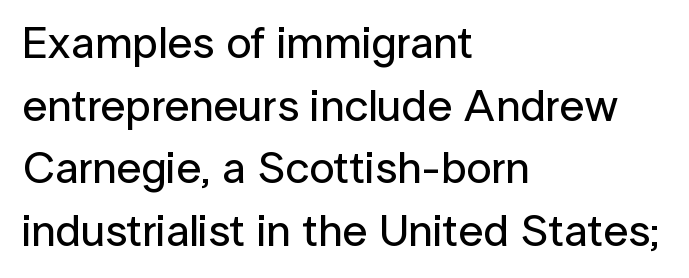
{"serif": "no", "italic": "no", "width": "normal", "stroke_contrast": "low", "x_height": "medium", "monospaced": "no", "underline": "no", "align": "left", "line_spacing": "normal", "line_spacing_ratio": 1.39, "letter_spacing": "normal", "letter_spacing_em": 0.0, "glyph_px": 45}
